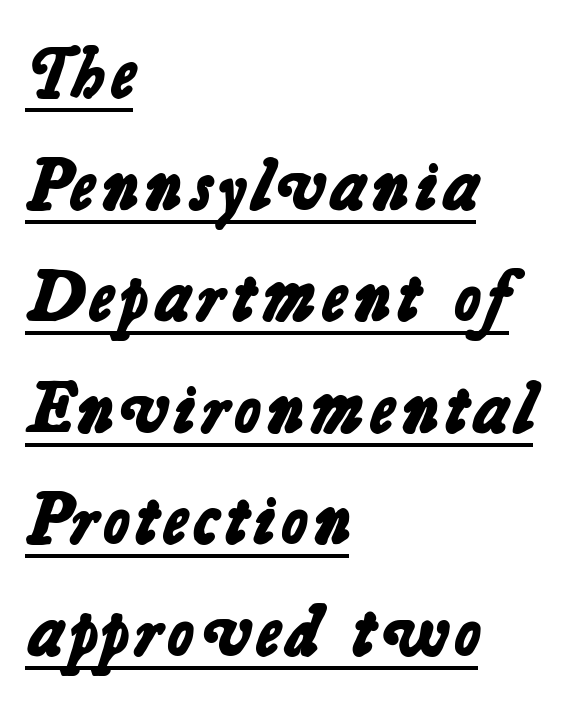
The image shows 72 px bold sans-serif type; set left-aligned, normal line spacing (1.55x), normal letter spacing, underlined; low stroke contrast and a medium x-height.
